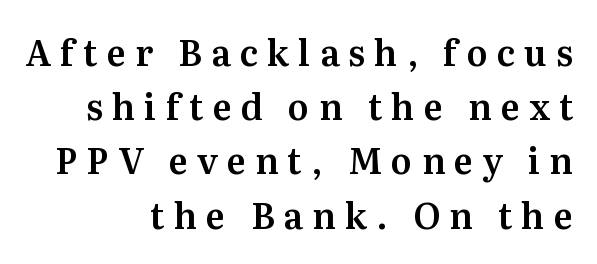
Q: Is the text italic (slanted)? A: No, it is upright.
Q: Is the typeface a serif or a sans-serif typeface? A: Serif.
Q: Is the text underlined? A: No.
Q: How is the paragraph aligned? A: Right-aligned.
Q: Is the spacing between letters normal or unusually wide? A: Unusually wide.
Q: Is the spacing between lines tight, normal or loose? A: Normal.
Q: Width (condensed, normal, or wide)? A: Normal.
Q: Stroke contrast? A: Medium.
Q: x-height? A: Medium.
Q: Monospaced? A: No.
